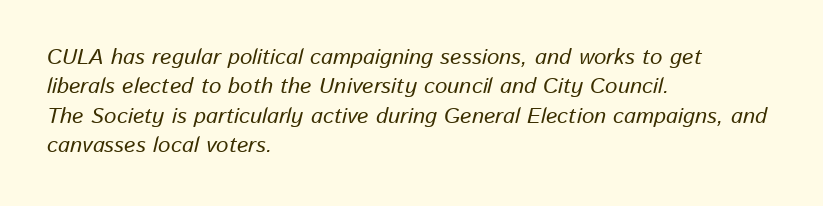
The image shows 22 px text type, italic (leaning right); set left-aligned, normal line spacing (1.34x), normal letter spacing, not underlined.
